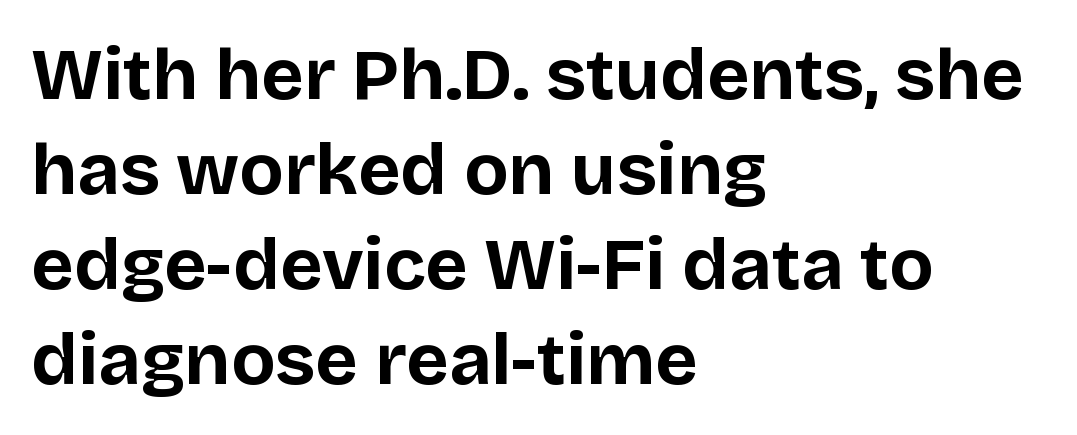
{"serif": "no", "italic": "no", "bold": "yes", "weight": "bold", "width": "normal", "stroke_contrast": "low", "x_height": "large", "monospaced": "no", "underline": "no", "align": "left", "line_spacing": "normal", "line_spacing_ratio": 1.3, "letter_spacing": "normal", "letter_spacing_em": 0.0, "glyph_px": 73}
